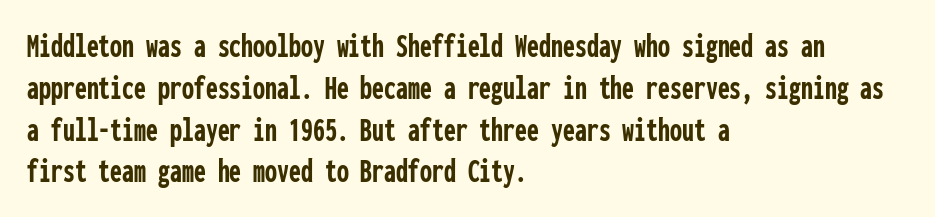
The rendering keeps characters at their native spacing. You can tell from the bare stems that sans-serif type was used. One-word summary of the alignment: left. The typography opts for an upright posture over an oblique one.
